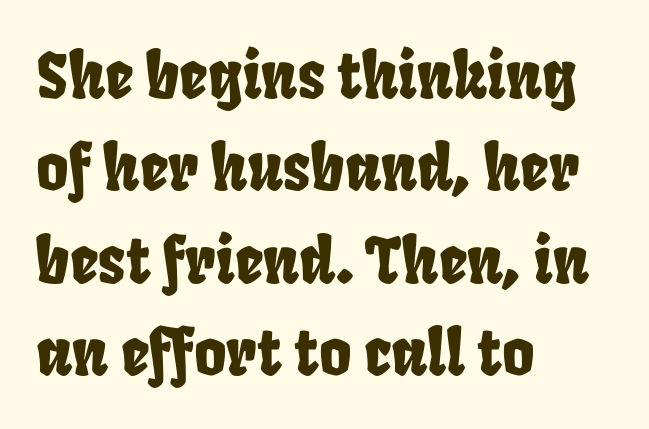
The image shows 62 px condensed sans-serif type; set left-aligned, normal line spacing (1.49x), normal letter spacing, not underlined; low stroke contrast and a large x-height.
